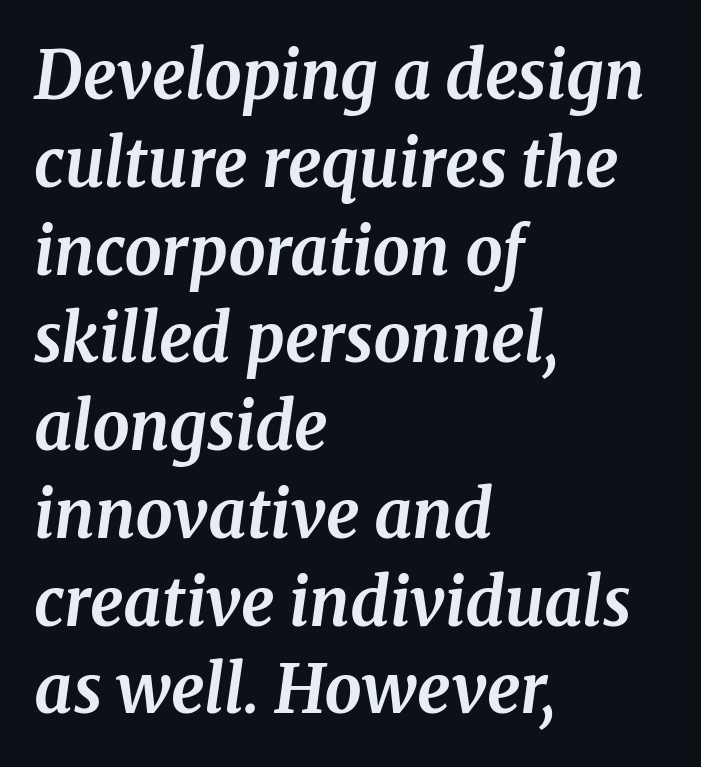
Type without underlining. A normal amount of white space separates one row of letters from the next. To sum up the face: it has serifs. Short note: letters normally spaced. Style check: oblique.
